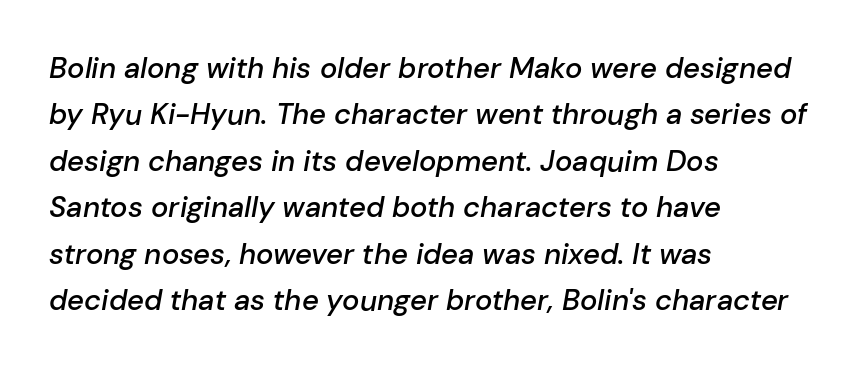
The image shows 29 px semibold type, italic (leaning right); set left-aligned, normal line spacing (1.6x), normal letter spacing, not underlined; low stroke contrast and a medium x-height.
